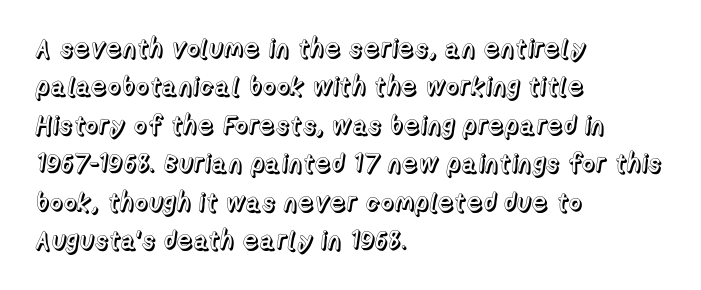
Q: Is the text italic (slanted)? A: Yes.
Q: Is the text underlined? A: No.
Q: How is the paragraph aligned? A: Left-aligned.
Q: Is the spacing between letters normal or unusually wide? A: Normal.
Q: Is the spacing between lines tight, normal or loose? A: Normal.
